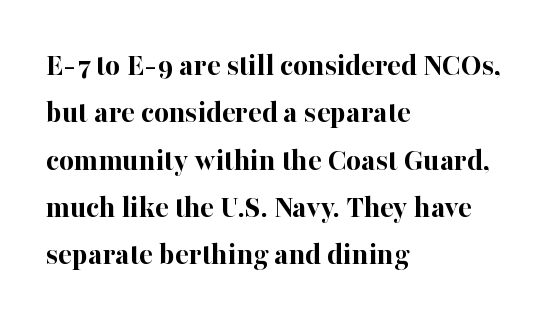
Q: Is the text bold? A: Yes.
Q: Is the text italic (slanted)? A: No, it is upright.
Q: Is the typeface a serif or a sans-serif typeface? A: Serif.
Q: Is the text underlined? A: No.
Q: How is the paragraph aligned? A: Left-aligned.
Q: Is the spacing between letters normal or unusually wide? A: Normal.
Q: Is the spacing between lines tight, normal or loose? A: Normal.
Q: Width (condensed, normal, or wide)? A: Normal.
Q: Stroke contrast? A: High.
Q: x-height? A: Medium.
Q: Monospaced? A: No.
